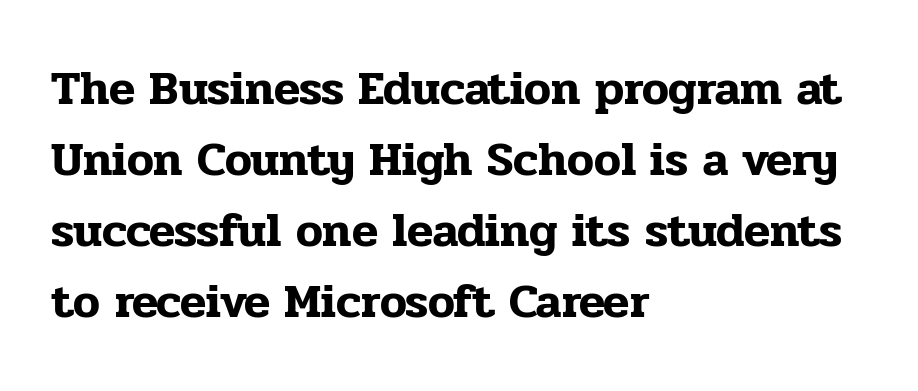
Q: Is the text italic (slanted)? A: No, it is upright.
Q: Is the typeface a serif or a sans-serif typeface? A: Serif.
Q: Is the text underlined? A: No.
Q: How is the paragraph aligned? A: Left-aligned.
Q: Is the spacing between letters normal or unusually wide? A: Normal.
Q: Is the spacing between lines tight, normal or loose? A: Normal.
Q: Width (condensed, normal, or wide)? A: Normal.
Q: Stroke contrast? A: Low.
Q: x-height? A: Medium.
Q: Monospaced? A: No.
